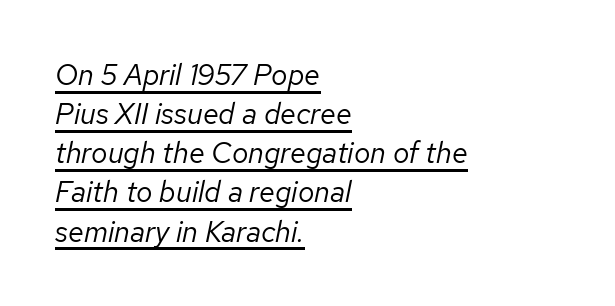
{"italic": "yes", "lean": "right", "slant_degrees": 12, "bold": "no", "weight": "regular", "width": "normal", "stroke_contrast": "low", "x_height": "medium", "monospaced": "no", "underline": "yes", "align": "left", "line_spacing": "normal", "line_spacing_ratio": 1.35, "letter_spacing": "normal", "letter_spacing_em": 0.0, "glyph_px": 29}
